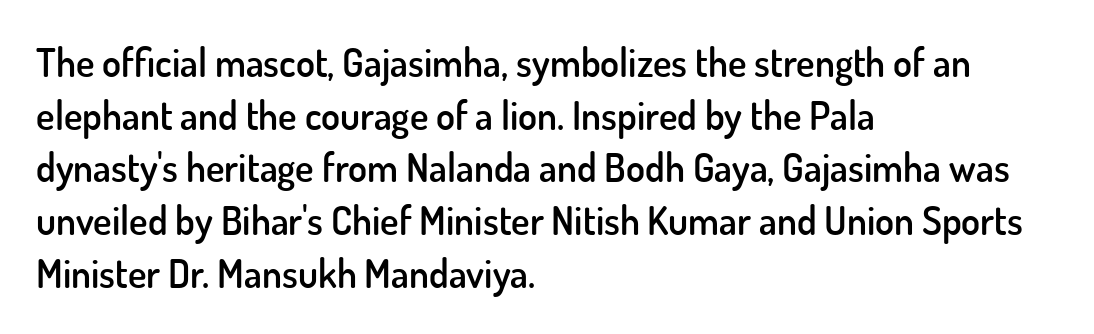
{"serif": "no", "italic": "no", "bold": "semi", "weight": "semibold", "width": "normal", "stroke_contrast": "low", "x_height": "small", "monospaced": "no", "underline": "no", "align": "left", "line_spacing": "normal", "line_spacing_ratio": 1.35, "letter_spacing": "normal", "letter_spacing_em": 0.0, "glyph_px": 39}
